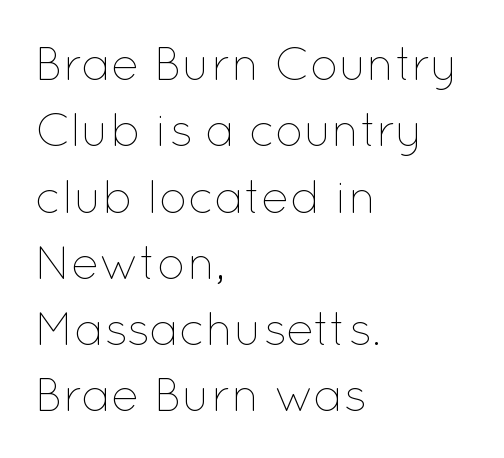
Each letter keeps its own natural width here, so spacing adapts to shape. How are the letters spaced? Ordinarily, with no added tracking. This sample keeps an unexceptional amount of space between lines. The type sits square on the baseline with zero lean. These glyphs show unthickened strokes, regular width or finer.
